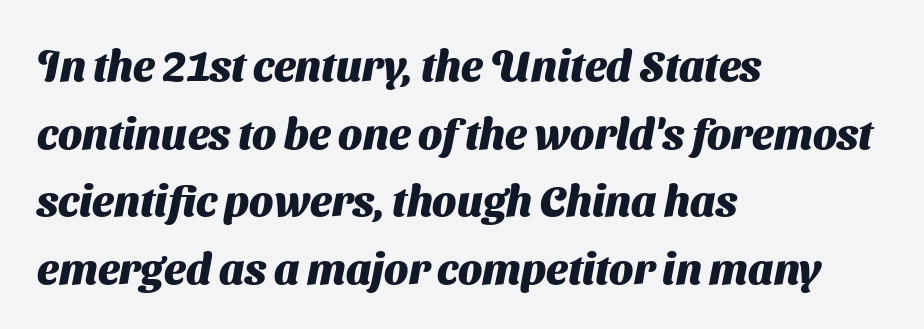
{"serif": "no", "bold": "yes", "weight": "heavy", "width": "normal", "stroke_contrast": "medium", "x_height": "medium", "monospaced": "no", "underline": "no", "align": "left", "line_spacing": "normal", "line_spacing_ratio": 1.57, "letter_spacing": "normal", "letter_spacing_em": 0.0, "glyph_px": 43}
